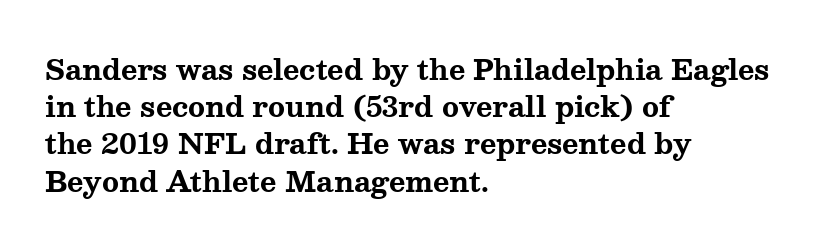
The image shows 28 px bold, wide serif type, upright; set left-aligned, normal line spacing (1.33x), normal letter spacing, not underlined; medium stroke contrast and a medium x-height.
